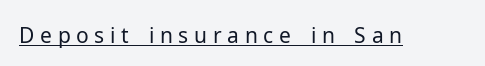
No letter is thick-stroked: the sample isn't bold. The line texture is sparse and dotted thanks to wide tracking. Do the letters lean? They stand straight. Beneath each row of characters lies a ruled line.
